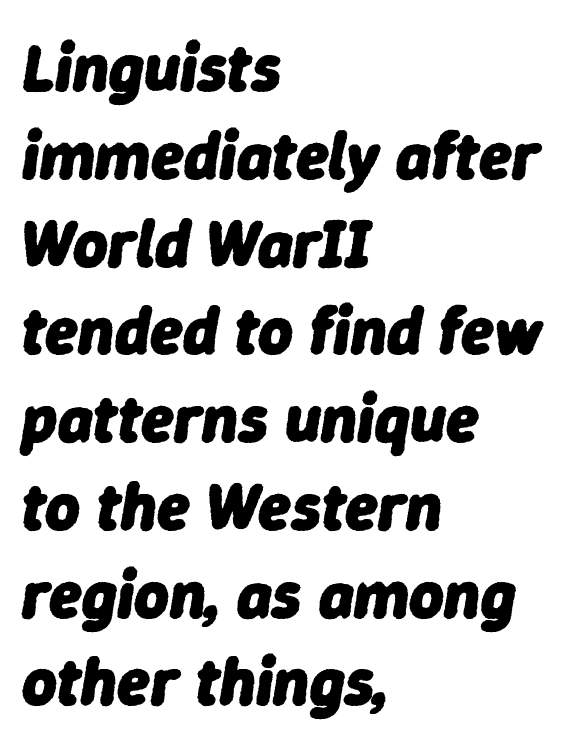
The ragged edge is on the right, which tells us the setting is flush left. Looks like regular typesetting: each glyph gets only the width it needs. Slanted lettering throughout. Weight: bold. No word sits above an underline.
